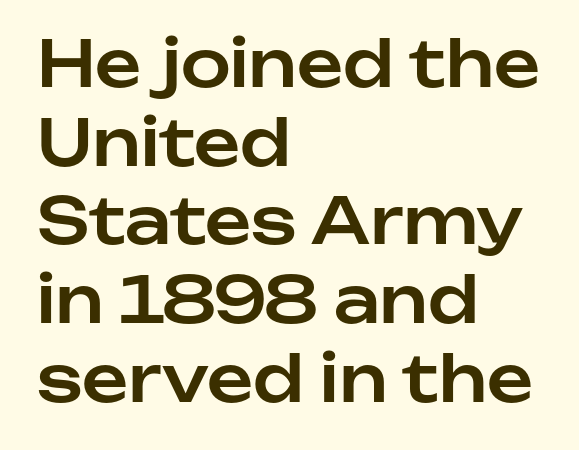
The image shows 64 px sans-serif type, upright; set left-aligned, line spacing 1.23x, normal letter spacing, not underlined; low stroke contrast and a medium x-height.
